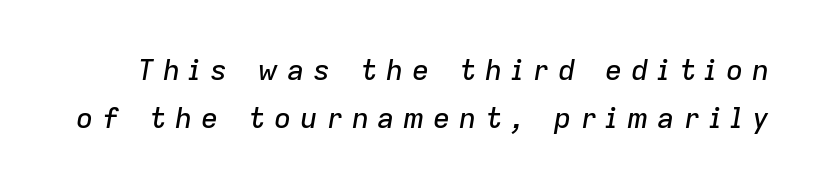
Q: Is the text italic (slanted)? A: Yes, it leans right by about 9 degrees.
Q: Is the text underlined? A: No.
Q: Is the spacing between letters normal or unusually wide? A: Unusually wide.
Q: Is the spacing between lines tight, normal or loose? A: Normal.
Q: Width (condensed, normal, or wide)? A: Normal.
Q: Stroke contrast? A: Low.
Q: x-height? A: Medium.
Q: Monospaced? A: No.
